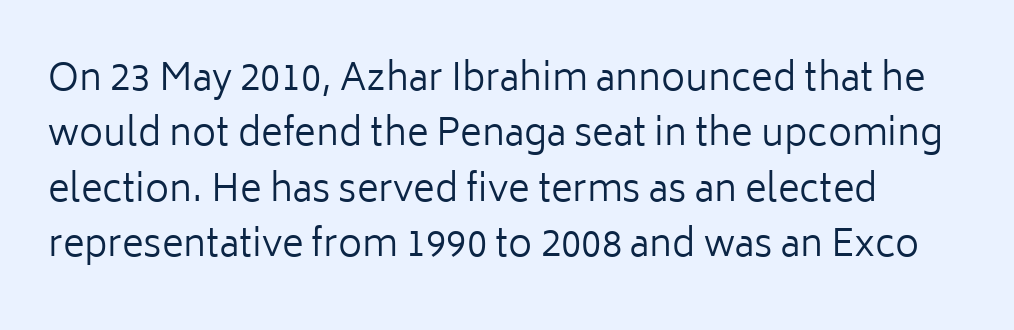
{"serif": "no", "italic": "no", "bold": "no", "weight": "regular", "width": "normal", "stroke_contrast": "low", "x_height": "medium", "monospaced": "no", "underline": "no", "line_spacing": "normal", "line_spacing_ratio": 1.5, "letter_spacing": "normal", "letter_spacing_em": 0.0, "glyph_px": 37}
